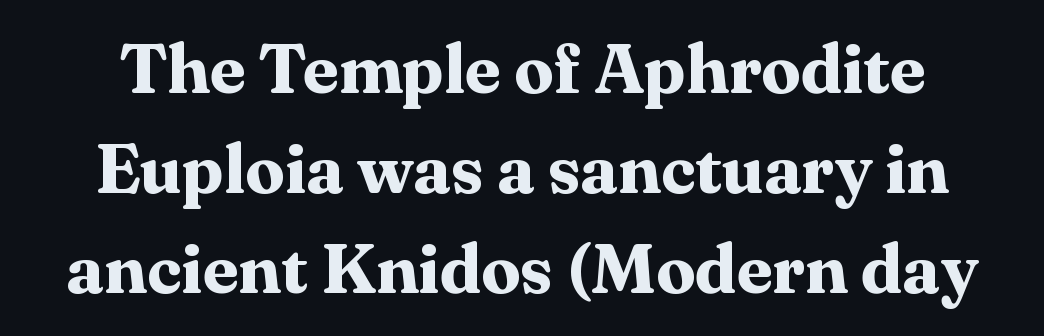
The image shows 70 px bold serif type, upright; set normal line spacing (1.43x), normal letter spacing, not underlined; medium stroke contrast and a medium x-height.
